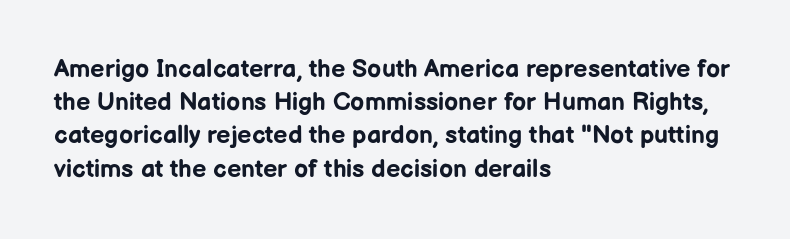
The image shows 25 px bold type, upright; set left-aligned, normal line spacing (1.33x), normal letter spacing, not underlined.
